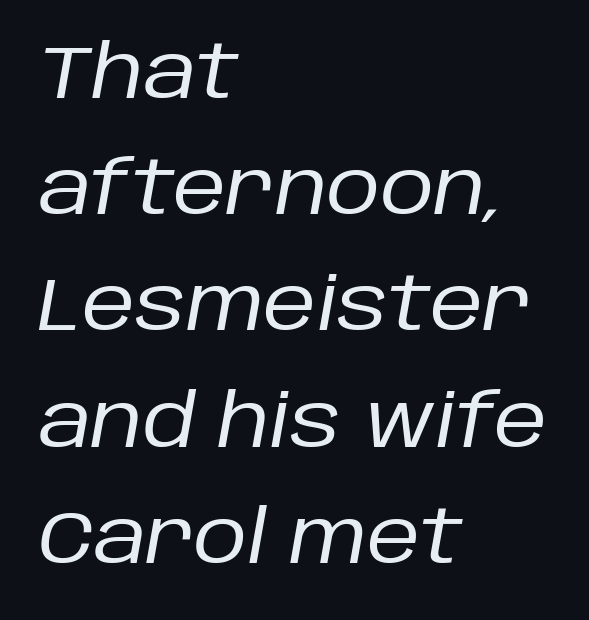
{"italic": "yes", "lean": "right", "slant_degrees": 10, "bold": "no", "weight": "regular", "width": "normal", "stroke_contrast": "low", "x_height": "large", "monospaced": "no", "underline": "no", "align": "left", "line_spacing": "normal", "line_spacing_ratio": 1.57, "letter_spacing": "normal", "letter_spacing_em": 0.0, "glyph_px": 74}
